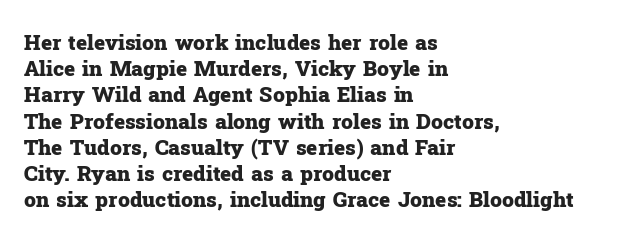
{"italic": "no", "bold": "yes", "underline": "no", "align": "left", "line_spacing": "normal", "line_spacing_ratio": 1.25, "letter_spacing": "normal", "letter_spacing_em": 0.0, "glyph_px": 21}
